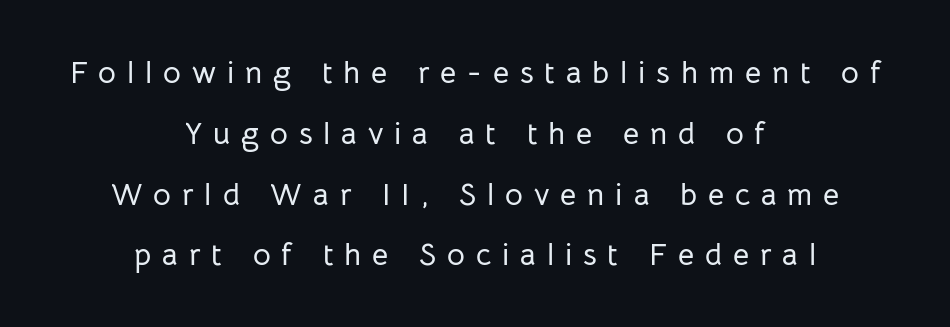
The image shows 31 px sans-serif type, upright; set centered, loose line spacing (1.96x), unusually wide letter spacing (+0.35 em), not underlined; low stroke contrast and a medium x-height.
